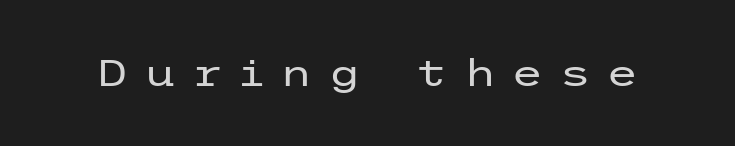
The font is comparable to plain body text, perhaps lighter. A typesetter would label this face a sans. The strip under each line holds only bare page. Tracking value appears strongly positive — letters spread wide. Upright lettering throughout.
